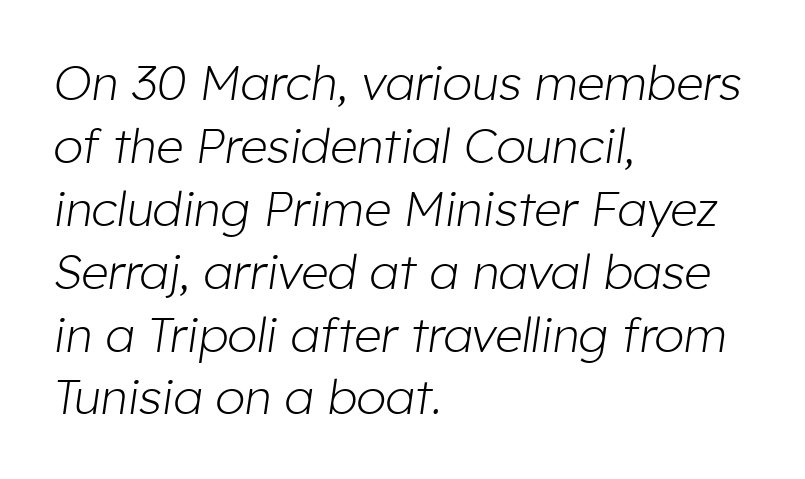
{"italic": "yes", "lean": "right", "slant_degrees": 8, "bold": "no", "weight": "light", "width": "normal", "stroke_contrast": "low", "x_height": "medium", "monospaced": "no", "underline": "no", "align": "left", "line_spacing": "normal", "line_spacing_ratio": 1.31, "letter_spacing": "normal", "letter_spacing_em": 0.0, "glyph_px": 48}
